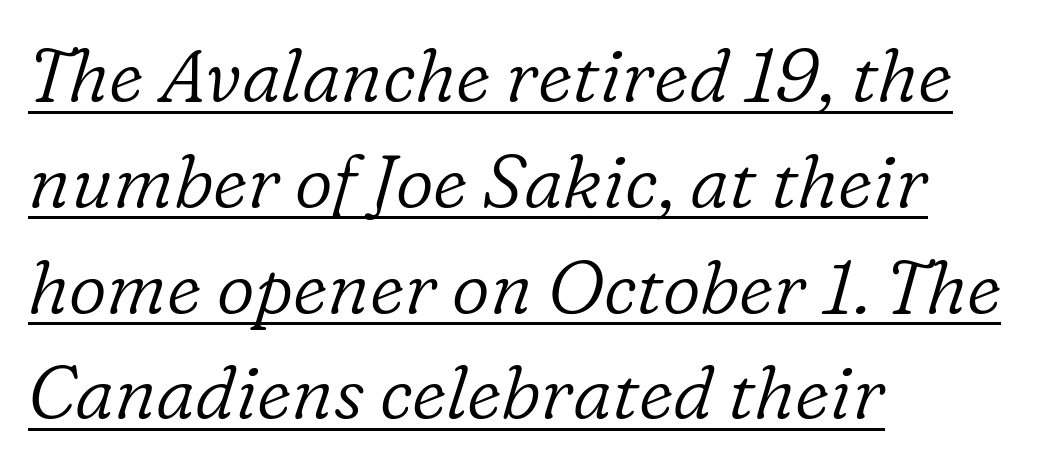
The image shows 74 px light serif type, italic (leaning right); set left-aligned, normal line spacing (1.43x), normal letter spacing, underlined; low stroke contrast and a medium x-height.
